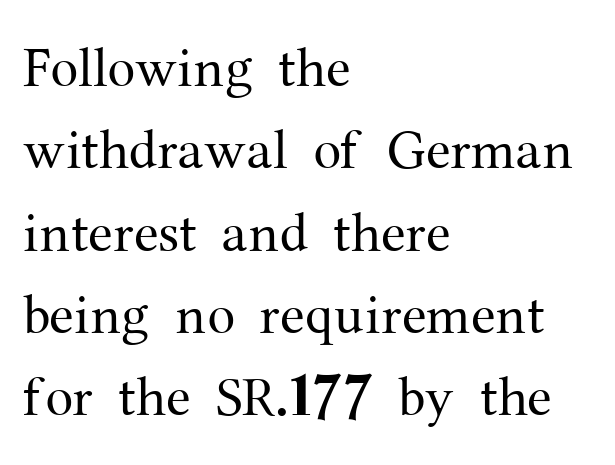
{"serif": "yes", "italic": "no", "bold": "no", "weight": "regular", "width": "normal", "stroke_contrast": "medium", "x_height": "medium", "monospaced": "no", "underline": "no", "align": "left", "line_spacing": "normal", "line_spacing_ratio": 1.47, "letter_spacing": "normal", "letter_spacing_em": 0.0, "glyph_px": 56}
